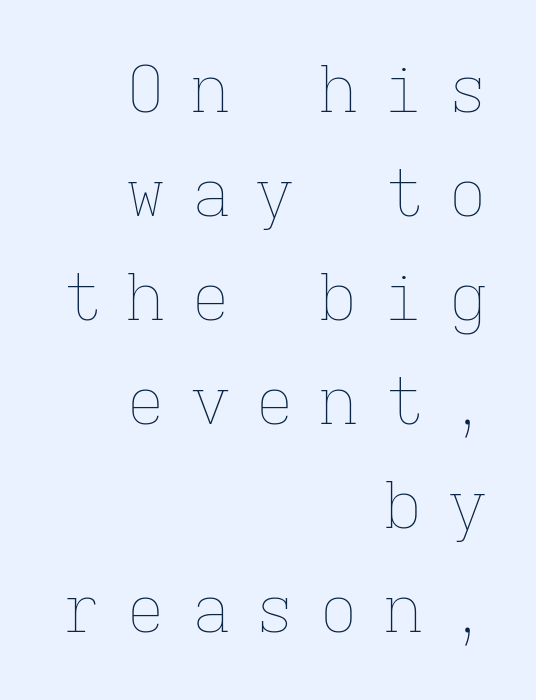
{"italic": "no", "bold": "no", "weight": "thin", "width": "normal", "stroke_contrast": "low", "x_height": "medium", "monospaced": "yes", "underline": "no", "align": "right", "line_spacing": "normal", "line_spacing_ratio": 1.6, "letter_spacing": "wide", "letter_spacing_em": 0.39, "glyph_px": 65}
